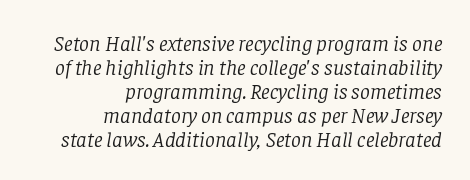
The image shows 22 px text type, italic (leaning right); set right-aligned, tight line spacing (1.09x), normal letter spacing, not underlined.
